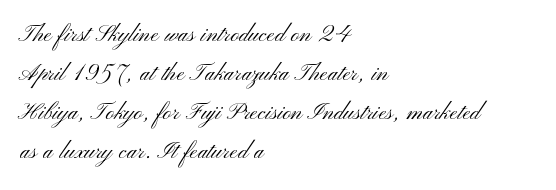
The image shows 29 px light, wide sans-serif type; set left-aligned, normal line spacing (1.35x), normal letter spacing, not underlined; medium stroke contrast and a small x-height.
